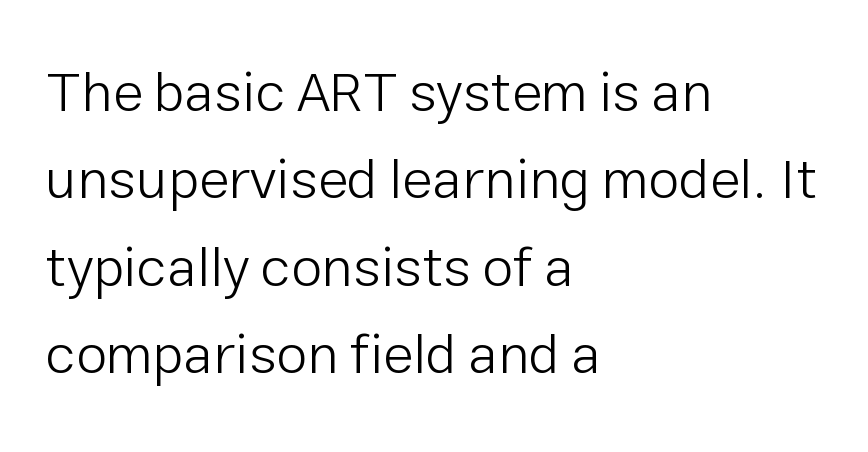
Q: Is the text bold? A: No.
Q: Is the text italic (slanted)? A: No, it is upright.
Q: Is the typeface a serif or a sans-serif typeface? A: Sans-serif.
Q: Is the text underlined? A: No.
Q: How is the paragraph aligned? A: Left-aligned.
Q: Is the spacing between letters normal or unusually wide? A: Normal.
Q: Is the spacing between lines tight, normal or loose? A: Normal.
Q: Width (condensed, normal, or wide)? A: Normal.
Q: Stroke contrast? A: Low.
Q: x-height? A: Medium.
Q: Monospaced? A: No.
